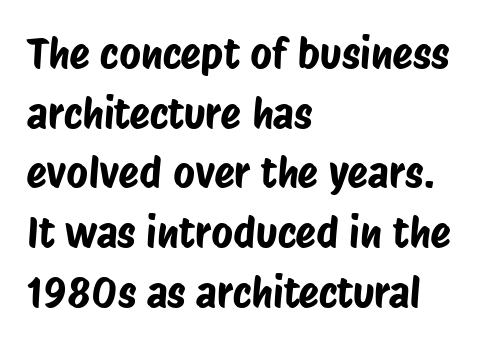
The rendering uses natural spacing where letterforms have individual widths. Only glyphs here, with clear space below each row. The typesetter chose a ragged-right arrangement here. This sample keeps an unexceptional amount of space between lines.
